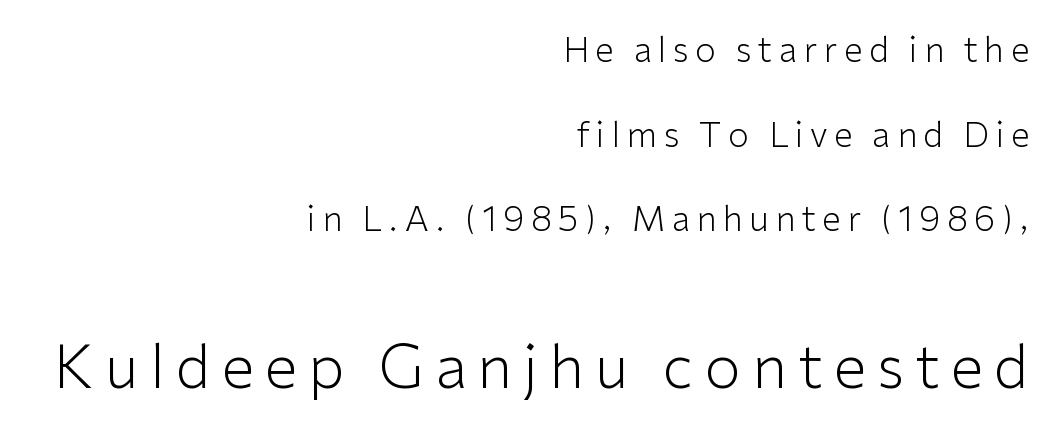
The image shows 59 px light sans-serif type, upright; set right-aligned, loose line spacing (2.49x), not underlined; the second (bottom) block is 1.74x larger; low stroke contrast and a medium x-height.
